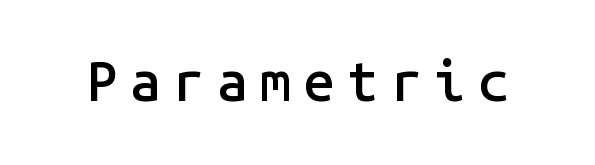
I'd describe the lettering as semibold — firm but not a full bold. There is plenty of visible air inserted between adjacent glyphs. No italicization has been applied; the sample stays upright. Spacing verdict: monospaced, one width for all characters. Examine the stroke ends and you'll find no serifs.
